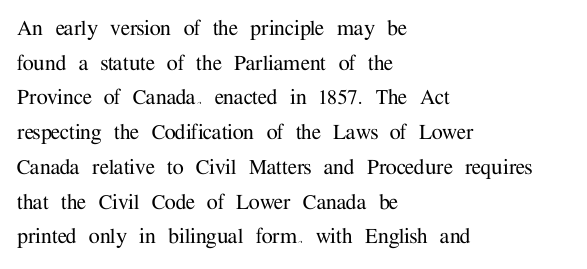
Q: Is the text italic (slanted)? A: No, it is upright.
Q: Is the text underlined? A: No.
Q: How is the paragraph aligned? A: Left-aligned.
Q: Is the spacing between letters normal or unusually wide? A: Normal.
Q: Is the spacing between lines tight, normal or loose? A: Normal.
